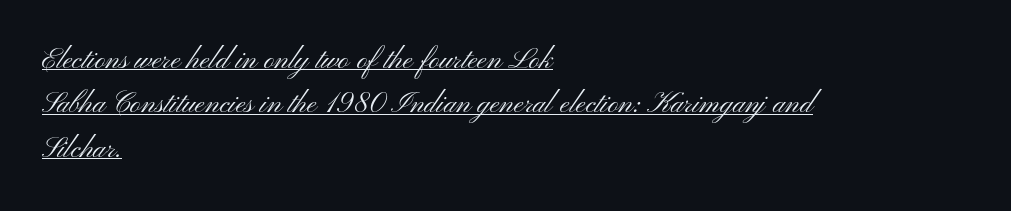
{"serif": "no", "bold": "no", "weight": "light", "width": "wide", "stroke_contrast": "medium", "x_height": "small", "monospaced": "no", "underline": "yes", "align": "left", "line_spacing": "normal", "line_spacing_ratio": 1.53, "letter_spacing": "normal", "letter_spacing_em": 0.0, "glyph_px": 29}
